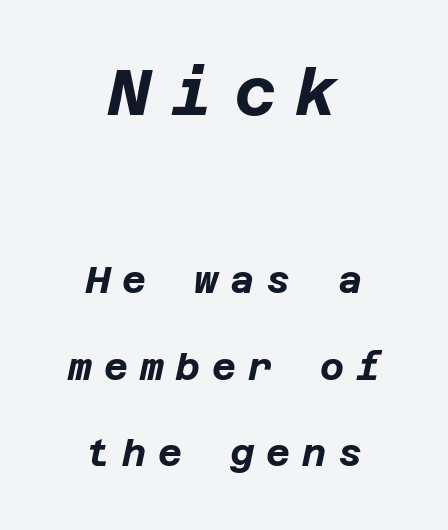
The words here are not underlined. Is the block centered? Yes — each line is placed symmetrically about the middle. Does the bottom block carry the larger type? No, the top block does. Leading: increased.
